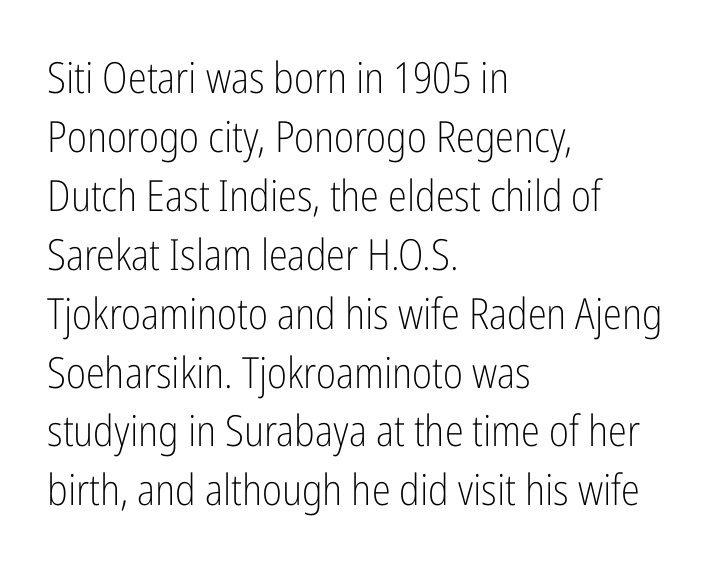
{"serif": "no", "italic": "no", "bold": "no", "weight": "light", "width": "condensed", "stroke_contrast": "low", "x_height": "medium", "monospaced": "no", "underline": "no", "align": "left", "line_spacing": "normal", "line_spacing_ratio": 1.37, "letter_spacing": "normal", "letter_spacing_em": 0.0, "glyph_px": 43}
